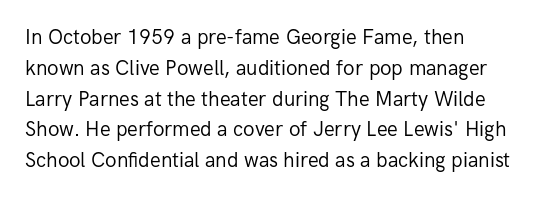
The image shows 20 px text type, upright; set left-aligned, normal line spacing (1.54x), normal letter spacing, not underlined.
